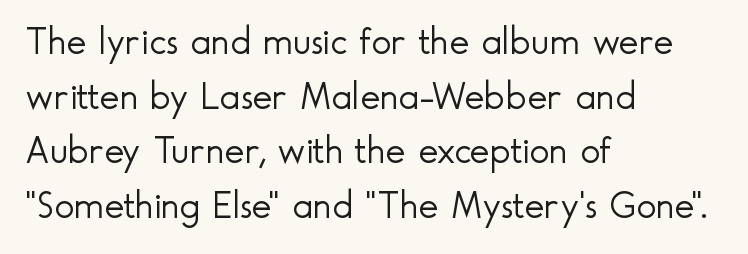
Q: Is the text bold? A: No.
Q: Is the text italic (slanted)? A: No, it is upright.
Q: Is the typeface a serif or a sans-serif typeface? A: Sans-serif.
Q: Is the text underlined? A: No.
Q: How is the paragraph aligned? A: Left-aligned.
Q: Is the spacing between letters normal or unusually wide? A: Normal.
Q: Is the spacing between lines tight, normal or loose? A: Normal.
Q: Width (condensed, normal, or wide)? A: Normal.
Q: x-height? A: Small.
Q: Monospaced? A: No.
